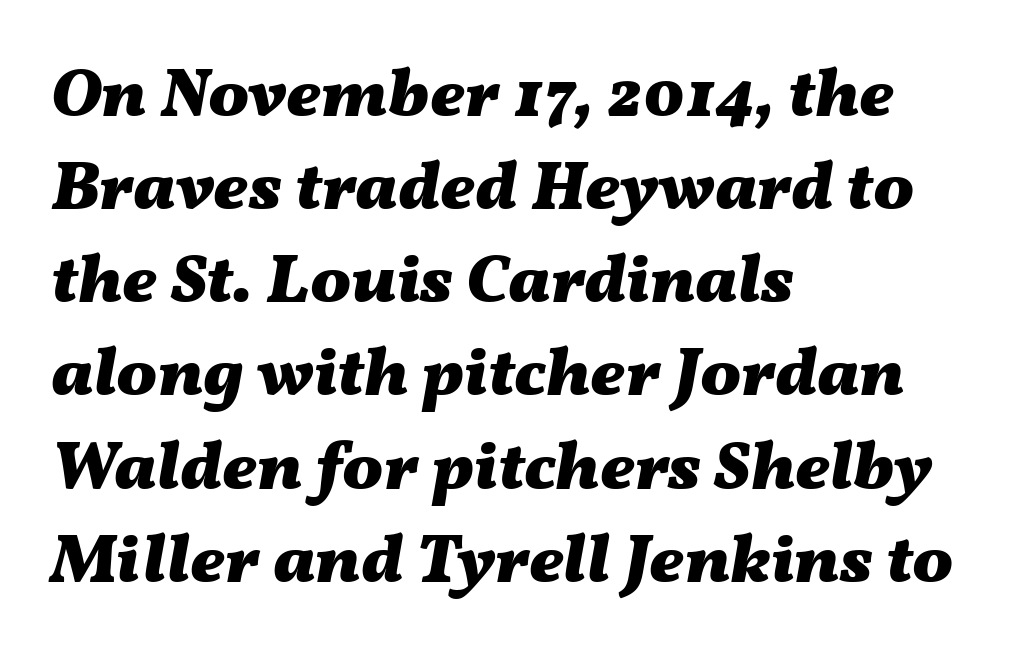
{"italic": "yes", "lean": "right", "slant_degrees": 11, "bold": "yes", "weight": "heavy", "width": "wide", "stroke_contrast": "medium", "x_height": "medium", "monospaced": "no", "underline": "no", "align": "left", "line_spacing": "normal", "line_spacing_ratio": 1.37, "letter_spacing": "normal", "letter_spacing_em": 0.0, "glyph_px": 68}
